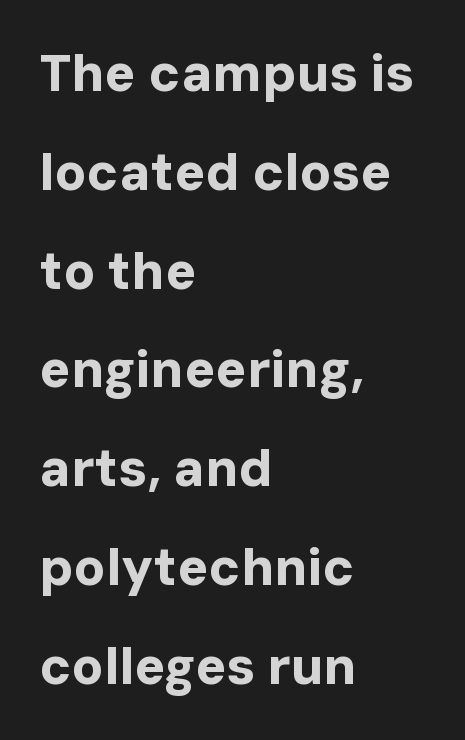
{"serif": "no", "italic": "no", "bold": "yes", "weight": "bold", "width": "normal", "stroke_contrast": "low", "x_height": "medium", "monospaced": "no", "underline": "no", "align": "left", "line_spacing": "loose", "line_spacing_ratio": 1.9, "letter_spacing": "normal", "letter_spacing_em": 0.0, "glyph_px": 52}
